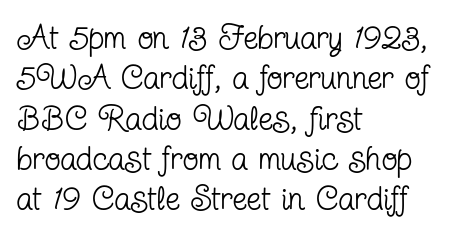
{"serif": "yes", "italic": "no", "bold": "no", "weight": "regular", "width": "condensed", "stroke_contrast": "low", "x_height": "medium", "monospaced": "no", "underline": "no", "align": "left", "line_spacing_ratio": 1.22, "letter_spacing": "normal", "letter_spacing_em": 0.0, "glyph_px": 33}
